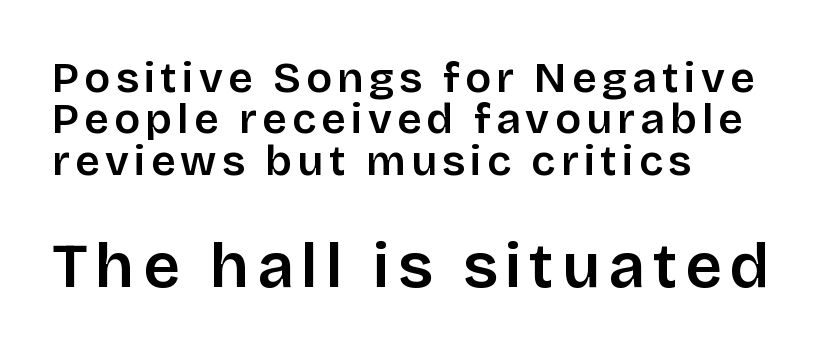
Q: Is the text italic (slanted)? A: No, it is upright.
Q: Is the typeface a serif or a sans-serif typeface? A: Sans-serif.
Q: Is the text underlined? A: No.
Q: How is the paragraph aligned? A: Left-aligned.
Q: Is the spacing between lines tight, normal or loose? A: Tight.
Q: Which block of text is set in a larger size, the first (top) or the second (bottom)? A: The second (bottom) one.
Q: Width (condensed, normal, or wide)? A: Normal.
Q: Stroke contrast? A: Low.
Q: x-height? A: Large.
Q: Monospaced? A: No.
